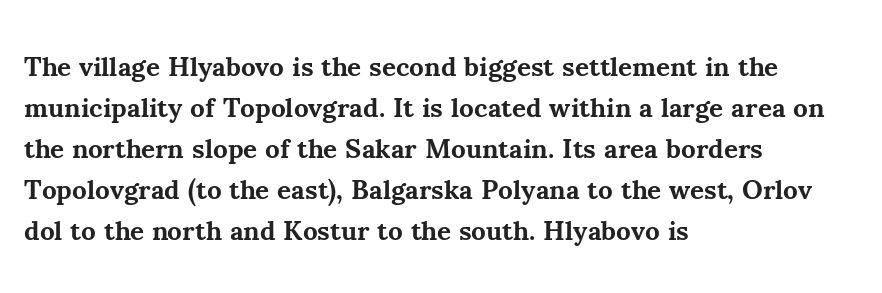
Q: Is the text bold? A: Yes.
Q: Is the text italic (slanted)? A: No, it is upright.
Q: Is the text underlined? A: No.
Q: How is the paragraph aligned? A: Left-aligned.
Q: Is the spacing between letters normal or unusually wide? A: Normal.
Q: Is the spacing between lines tight, normal or loose? A: Normal.
